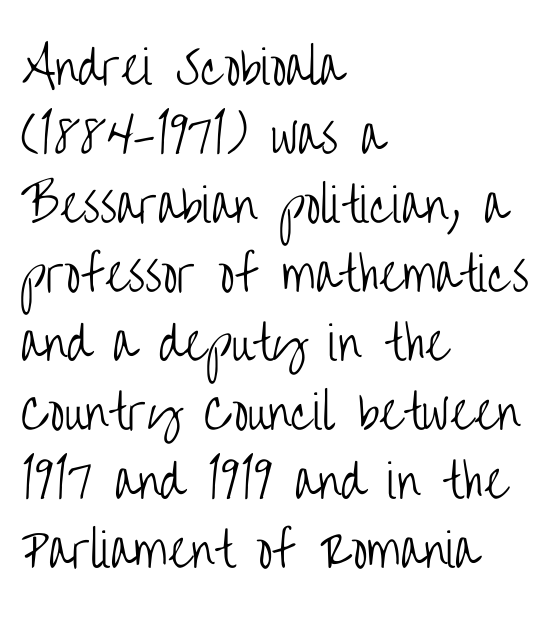
Q: Is the text bold? A: No.
Q: Is the text italic (slanted)? A: No, it is upright.
Q: Is the typeface a serif or a sans-serif typeface? A: Sans-serif.
Q: Is the text underlined? A: No.
Q: How is the paragraph aligned? A: Left-aligned.
Q: Is the spacing between letters normal or unusually wide? A: Normal.
Q: Is the spacing between lines tight, normal or loose? A: Normal.
Q: Width (condensed, normal, or wide)? A: Condensed.
Q: Stroke contrast? A: Low.
Q: x-height? A: Large.
Q: Monospaced? A: No.
